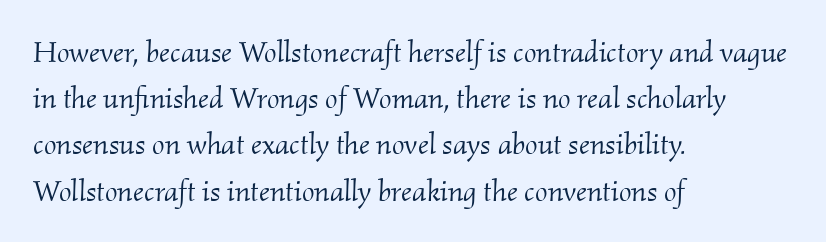
{"serif": "yes", "italic": "yes", "lean": "right", "slant_degrees": 2, "bold": "no", "weight": "light", "width": "normal", "stroke_contrast": "medium", "x_height": "small", "monospaced": "no", "underline": "no", "align": "left", "line_spacing": "normal", "line_spacing_ratio": 1.54, "letter_spacing": "normal", "letter_spacing_em": 0.0, "glyph_px": 30}
